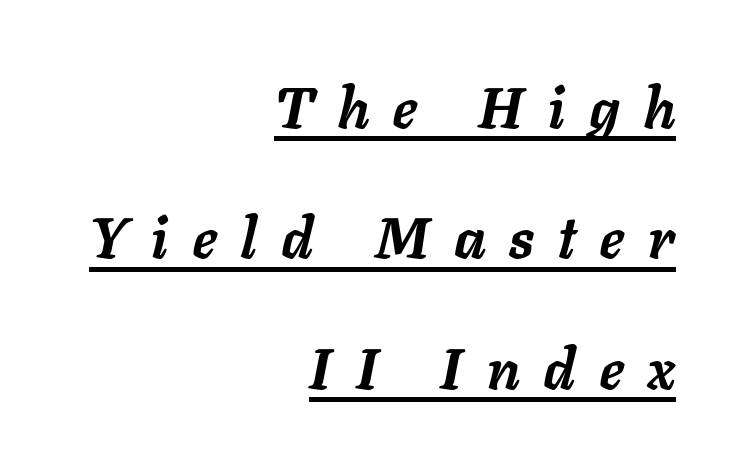
{"italic": "yes", "lean": "right", "slant_degrees": 11, "bold": "yes", "weight": "semibold", "width": "normal", "stroke_contrast": "low", "x_height": "medium", "monospaced": "no", "underline": "yes", "align": "right", "line_spacing": "loose", "line_spacing_ratio": 2.25, "letter_spacing": "wide", "letter_spacing_em": 0.43, "glyph_px": 58}
